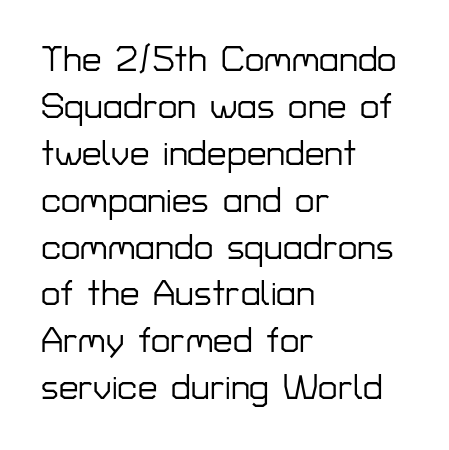
Q: Is the text italic (slanted)? A: No, it is upright.
Q: Is the typeface a serif or a sans-serif typeface? A: Sans-serif.
Q: Is the text underlined? A: No.
Q: How is the paragraph aligned? A: Left-aligned.
Q: Is the spacing between letters normal or unusually wide? A: Normal.
Q: Is the spacing between lines tight, normal or loose? A: Normal.
Q: Width (condensed, normal, or wide)? A: Normal.
Q: Stroke contrast? A: Low.
Q: x-height? A: Medium.
Q: Monospaced? A: No.
